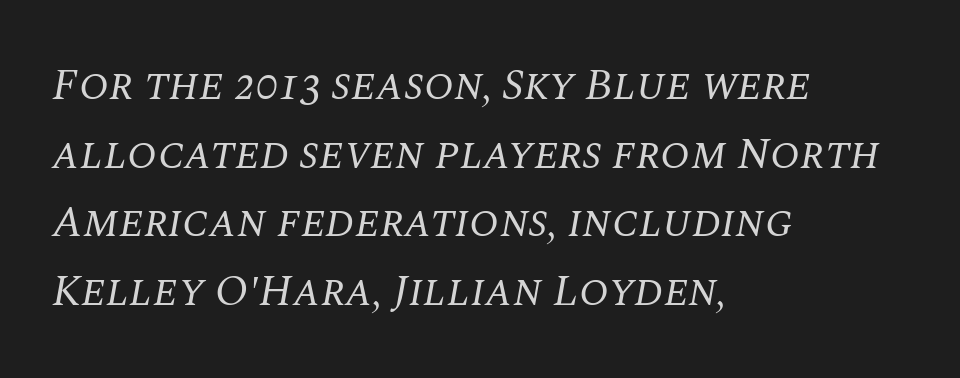
The image shows 44 px regular-weight serif type, italic (leaning right); set left-aligned, normal line spacing (1.56x), normal letter spacing, not underlined; medium stroke contrast and a large x-height.
